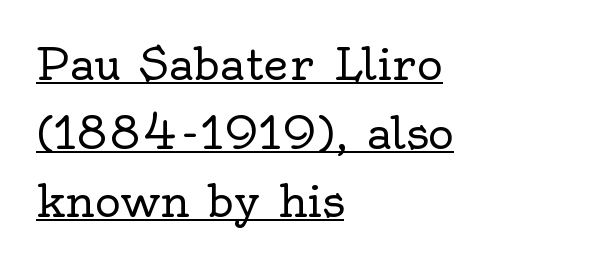
Q: Is the text bold? A: No.
Q: Is the text italic (slanted)? A: No, it is upright.
Q: Is the typeface a serif or a sans-serif typeface? A: Serif.
Q: Is the text underlined? A: Yes.
Q: How is the paragraph aligned? A: Left-aligned.
Q: Is the spacing between letters normal or unusually wide? A: Normal.
Q: Is the spacing between lines tight, normal or loose? A: Normal.
Q: Width (condensed, normal, or wide)? A: Normal.
Q: x-height? A: Small.
Q: Monospaced? A: No.
